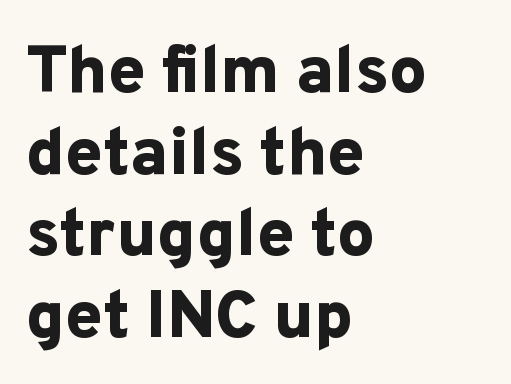
{"serif": "no", "italic": "no", "bold": "yes", "weight": "bold", "width": "normal", "stroke_contrast": "low", "x_height": "medium", "monospaced": "no", "underline": "no", "align": "left", "line_spacing_ratio": 1.22, "letter_spacing": "normal", "letter_spacing_em": 0.0, "glyph_px": 67}
